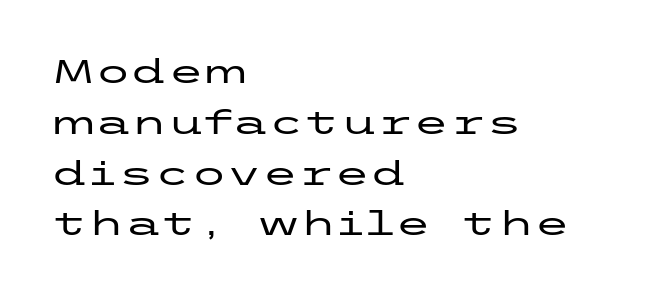
{"serif": "no", "italic": "no", "width": "wide", "stroke_contrast": "low", "x_height": "medium", "underline": "no", "align": "left", "line_spacing": "normal", "line_spacing_ratio": 1.54, "letter_spacing": "normal", "letter_spacing_em": 0.0, "glyph_px": 33}
